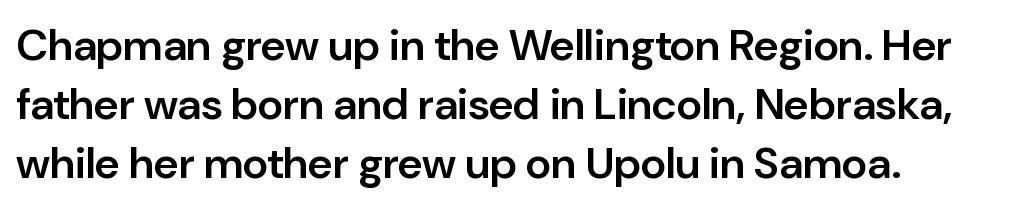
Q: Is the text bold? A: Semi-bold.
Q: Is the text italic (slanted)? A: No, it is upright.
Q: Is the typeface a serif or a sans-serif typeface? A: Sans-serif.
Q: Is the text underlined? A: No.
Q: Is the spacing between letters normal or unusually wide? A: Normal.
Q: Is the spacing between lines tight, normal or loose? A: Normal.
Q: Width (condensed, normal, or wide)? A: Normal.
Q: Stroke contrast? A: Low.
Q: x-height? A: Medium.
Q: Monospaced? A: No.
